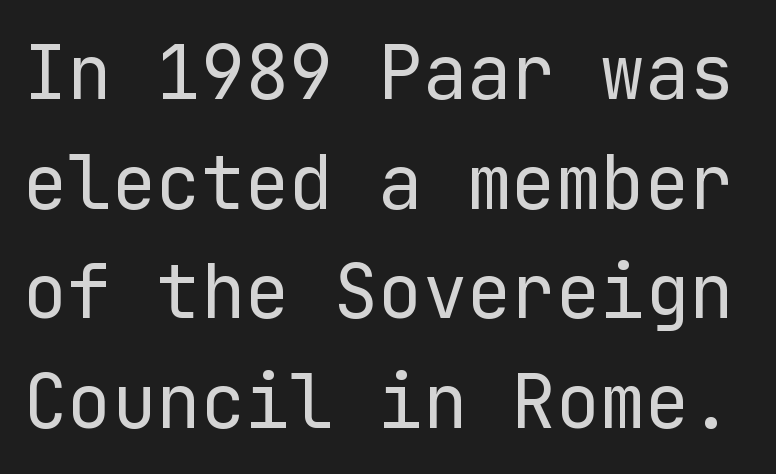
{"serif": "no", "italic": "no", "bold": "no", "weight": "regular", "width": "normal", "stroke_contrast": "low", "x_height": "medium", "underline": "no", "line_spacing": "normal", "line_spacing_ratio": 1.48, "letter_spacing": "normal", "letter_spacing_em": 0.0, "glyph_px": 74}
